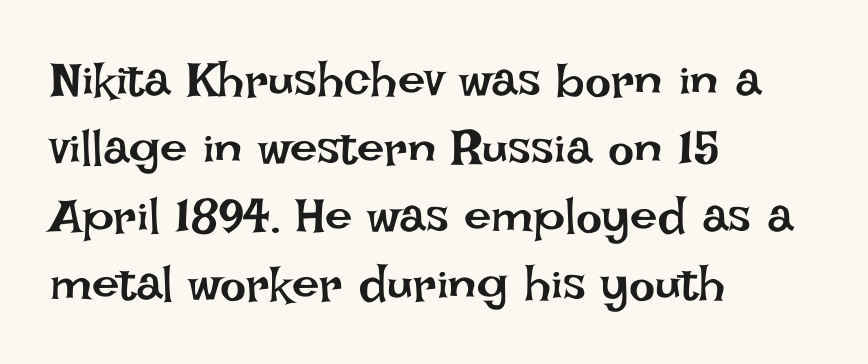
Q: Is the text bold? A: No.
Q: Is the text italic (slanted)? A: No, it is upright.
Q: Is the text underlined? A: No.
Q: How is the paragraph aligned? A: Left-aligned.
Q: Is the spacing between letters normal or unusually wide? A: Normal.
Q: Is the spacing between lines tight, normal or loose? A: Normal.
Q: Width (condensed, normal, or wide)? A: Normal.
Q: Stroke contrast? A: Low.
Q: x-height? A: Large.
Q: Monospaced? A: No.
